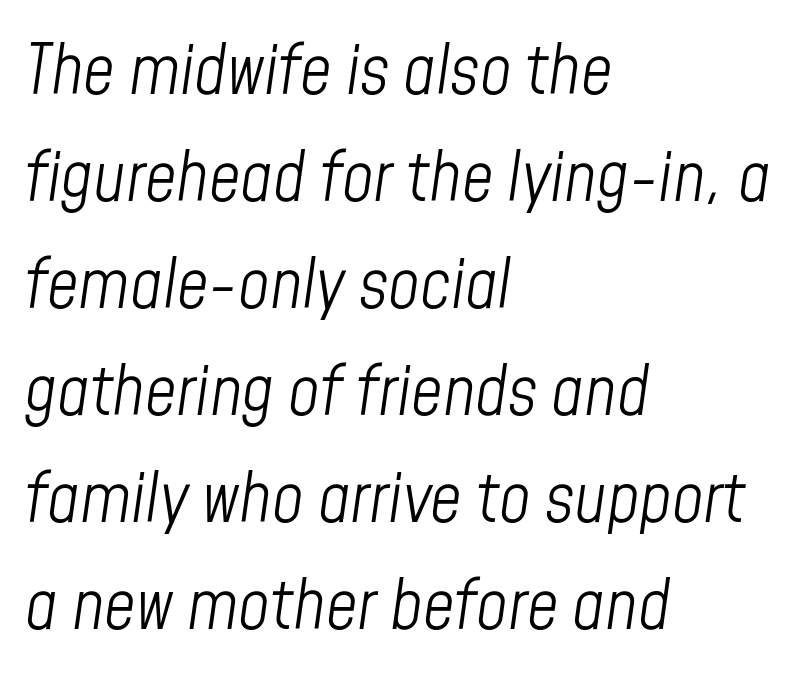
The image shows 69 px light, condensed type, italic (leaning right); set left-aligned, normal line spacing (1.55x), normal letter spacing, not underlined; low stroke contrast and a medium x-height.
